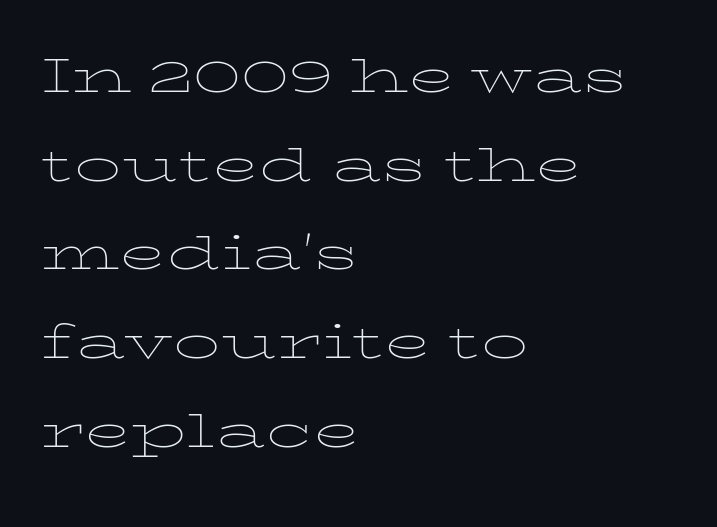
Q: Is the text bold? A: No.
Q: Is the text italic (slanted)? A: No, it is upright.
Q: Is the text underlined? A: No.
Q: How is the paragraph aligned? A: Left-aligned.
Q: Is the spacing between letters normal or unusually wide? A: Normal.
Q: Is the spacing between lines tight, normal or loose? A: Normal.
Q: Width (condensed, normal, or wide)? A: Wide.
Q: Stroke contrast? A: Low.
Q: x-height? A: Medium.
Q: Monospaced? A: No.
